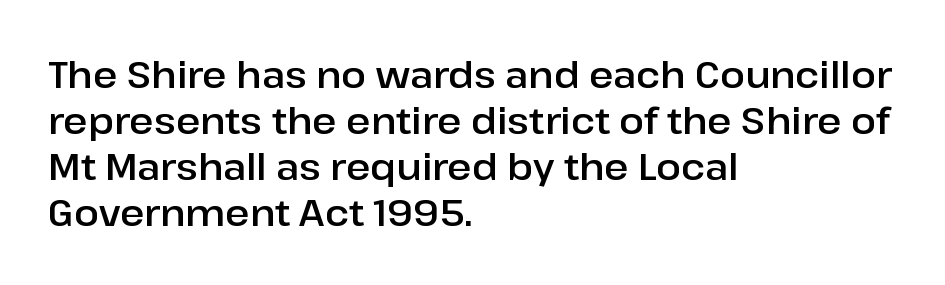
Q: Is the text italic (slanted)? A: No, it is upright.
Q: Is the typeface a serif or a sans-serif typeface? A: Sans-serif.
Q: Is the text underlined? A: No.
Q: How is the paragraph aligned? A: Left-aligned.
Q: Is the spacing between letters normal or unusually wide? A: Normal.
Q: Width (condensed, normal, or wide)? A: Normal.
Q: Stroke contrast? A: Low.
Q: x-height? A: Medium.
Q: Monospaced? A: No.
